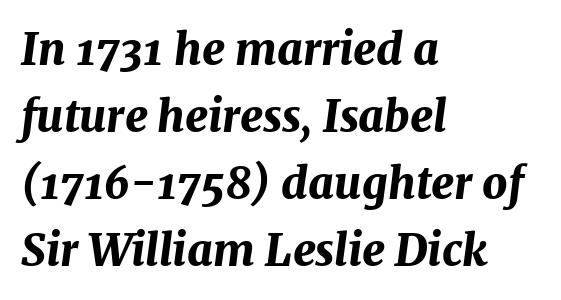
Q: Is the text bold? A: Yes.
Q: Is the text italic (slanted)? A: Yes, it leans right by about 7 degrees.
Q: Is the text underlined? A: No.
Q: How is the paragraph aligned? A: Left-aligned.
Q: Is the spacing between letters normal or unusually wide? A: Normal.
Q: Is the spacing between lines tight, normal or loose? A: Normal.
Q: Width (condensed, normal, or wide)? A: Normal.
Q: Stroke contrast? A: Medium.
Q: x-height? A: Medium.
Q: Monospaced? A: No.
